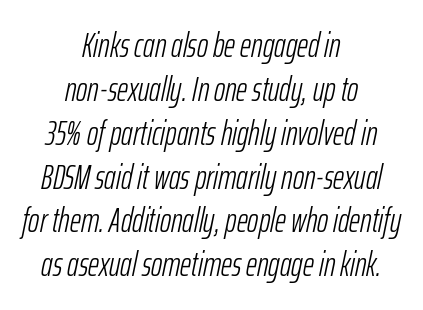
This is not heavy type; no bold has been used. A student would call this center alignment; a typographer would say set centered. Line spacing here is normal. Is this a fixed-width face? No — the glyphs have proportional, varying widths. Each row of text sits above clean, open space. Italic? Definitely — the glyphs are oblique.
